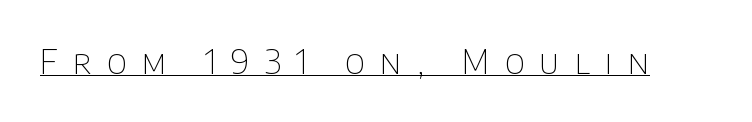
The image shows 33 px thin sans-serif type, upright; set unusually wide letter spacing (+0.46 em), underlined; low stroke contrast and a large x-height.
